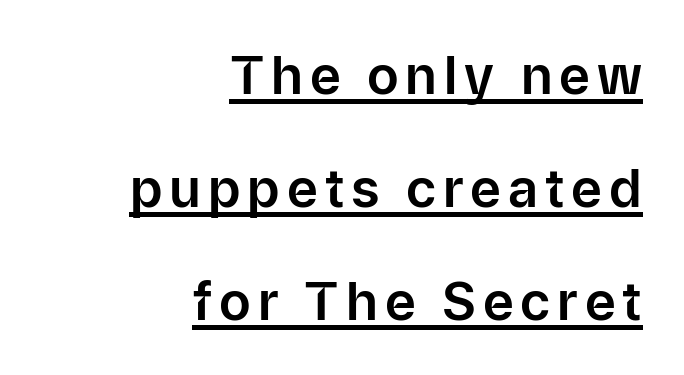
Q: Is the text italic (slanted)? A: No, it is upright.
Q: Is the typeface a serif or a sans-serif typeface? A: Sans-serif.
Q: Is the text underlined? A: Yes.
Q: How is the paragraph aligned? A: Right-aligned.
Q: Is the spacing between lines tight, normal or loose? A: Loose.
Q: Width (condensed, normal, or wide)? A: Normal.
Q: Stroke contrast? A: Low.
Q: x-height? A: Medium.
Q: Monospaced? A: No.
